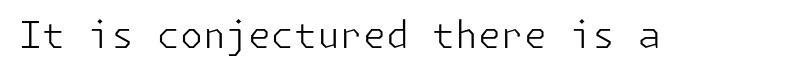
{"serif": "no", "italic": "no", "bold": "no", "weight": "light", "width": "normal", "stroke_contrast": "low", "x_height": "medium", "underline": "no", "letter_spacing": "normal", "letter_spacing_em": 0.0, "glyph_px": 37}
